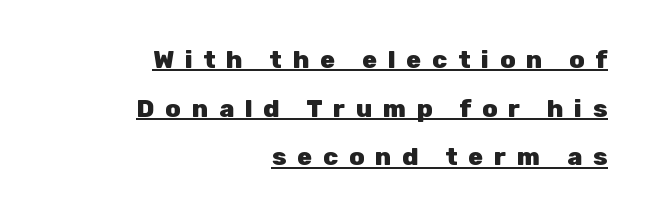
{"italic": "no", "bold": "yes", "underline": "yes", "align": "right", "line_spacing": "loose", "line_spacing_ratio": 1.95, "letter_spacing": "wide", "letter_spacing_em": 0.43, "glyph_px": 25}
